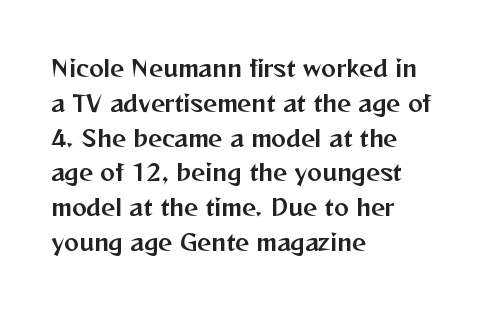
The letters stand straight up with perfectly vertical stems. The strip under each line holds only bare page. Each new line begins a customary step beneath the previous one. Inter-character spacing is left at the font's built-in metrics. The paragraph shown leans on its left margin.
